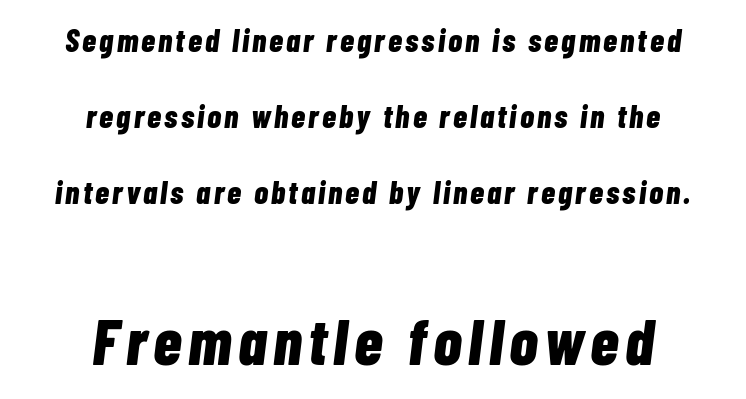
{"italic": "yes", "lean": "right", "slant_degrees": 7, "bold": "yes", "weight": "bold", "width": "condensed", "stroke_contrast": "low", "x_height": "medium", "monospaced": "no", "underline": "no", "align": "center", "line_spacing": "loose", "line_spacing_ratio": 2.38, "larger_block": "second", "size_ratio": 2.03, "glyph_px": 65}
